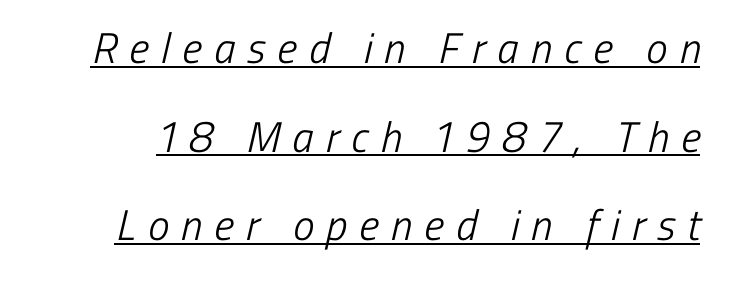
Is this a sans? Yes — the strokes have no serifs. Caption: expanded tracking, letters set apart. Quick note: interline space is abundant. Think of a printed novel: that variable character pitch is what you see here.
